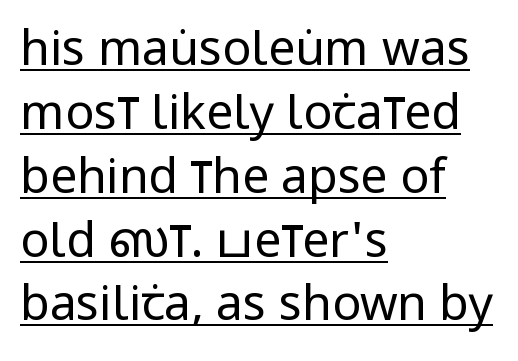
Q: Is the text bold? A: No.
Q: Is the text italic (slanted)? A: No, it is upright.
Q: Is the typeface a serif or a sans-serif typeface? A: Sans-serif.
Q: Is the text underlined? A: Yes.
Q: How is the paragraph aligned? A: Left-aligned.
Q: Is the spacing between letters normal or unusually wide? A: Normal.
Q: Is the spacing between lines tight, normal or loose? A: Normal.
Q: Width (condensed, normal, or wide)? A: Condensed.
Q: Stroke contrast? A: Low.
Q: x-height? A: Large.
Q: Monospaced? A: No.
